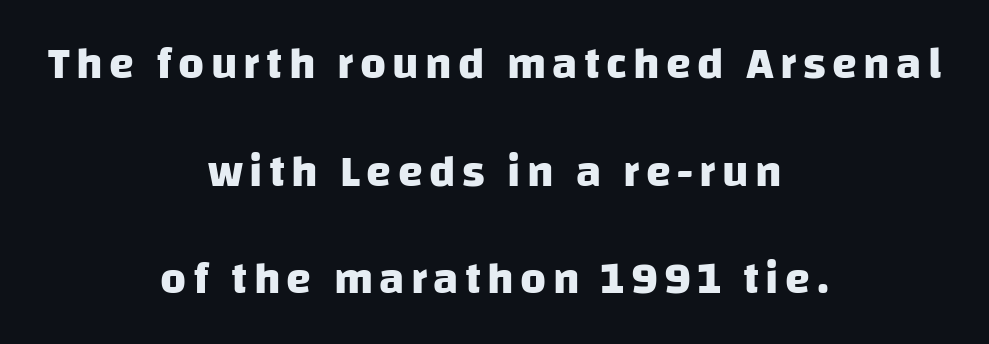
Every letter is thick-stroked: bold, no question. Type style note: lacks serifs. Compared with a flush-left layout, this one balances lines on the center instead. Any mark beneath the type? The region is blank. Honestly, the rows look like they've been pulled way apart. The passage shown is typed in a proportional face where columns would drift.
